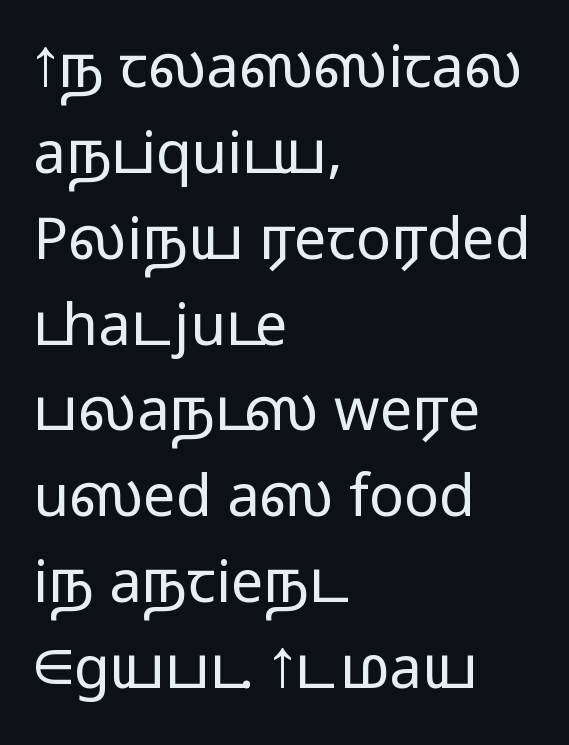
The image shows 58 px light, wide sans-serif type, upright; set left-aligned, normal line spacing (1.48x), normal letter spacing, not underlined; low stroke contrast and a medium x-height.
